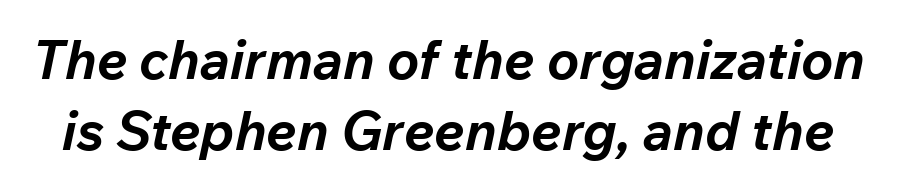
Q: Is the text bold? A: Yes.
Q: Is the text italic (slanted)? A: Yes, it leans right by about 12 degrees.
Q: Is the text underlined? A: No.
Q: Is the spacing between letters normal or unusually wide? A: Normal.
Q: Is the spacing between lines tight, normal or loose? A: Normal.
Q: Width (condensed, normal, or wide)? A: Normal.
Q: Stroke contrast? A: Low.
Q: x-height? A: Medium.
Q: Monospaced? A: No.
